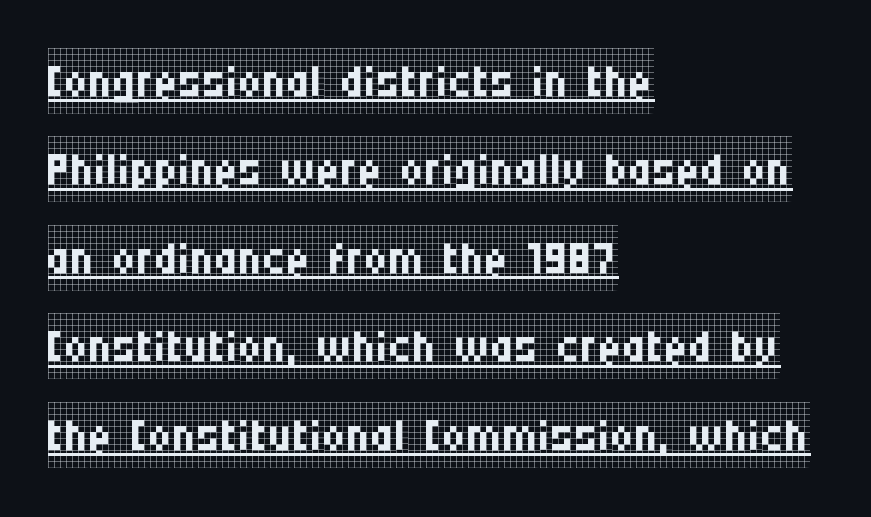
Style check: upright. Every row of glyphs begins at an identical x-position on the left. The rendering uses natural spacing where letterforms have individual widths. Students, observe the line beneath the letters — that is underlining.
